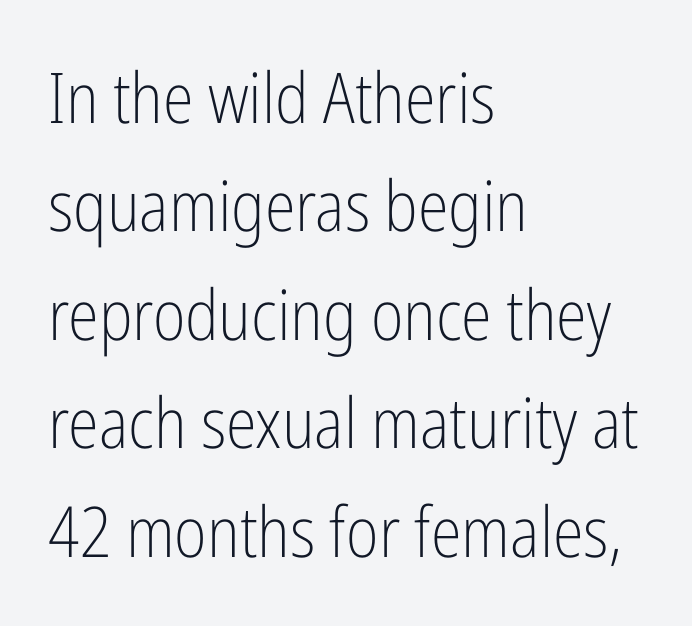
{"serif": "no", "italic": "no", "bold": "no", "weight": "light", "width": "condensed", "stroke_contrast": "low", "x_height": "medium", "monospaced": "no", "underline": "no", "align": "left", "line_spacing": "normal", "line_spacing_ratio": 1.55, "letter_spacing": "normal", "letter_spacing_em": 0.0, "glyph_px": 70}
